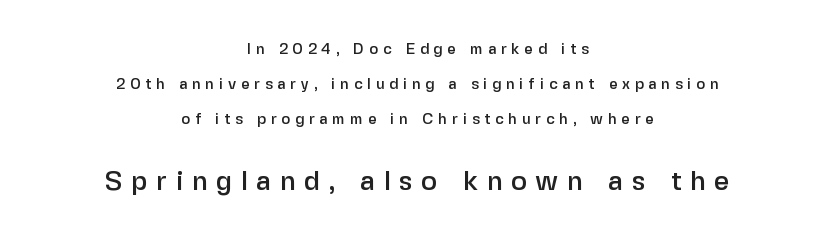
The image shows 27 px text type, upright; set centered, loose line spacing (2.34x), unusually wide letter spacing (+0.32 em), not underlined; the second (bottom) block is 1.8x larger.
